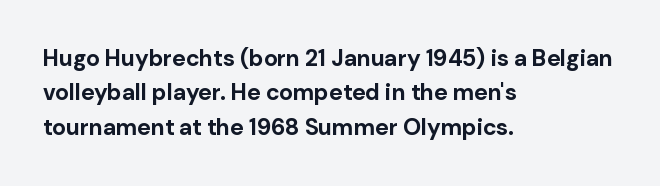
Is the letter spacing exaggerated? No — it looks like the ordinary default. Reading down the block, your eye returns to a fixed left position each line. Heavy-handed strokes throughout: this text is bold. Just letters on the line, the space beneath them empty. Baseline-to-baseline distance is the conventional proportion of letter height. A roman cut, with each character standing at attention.
